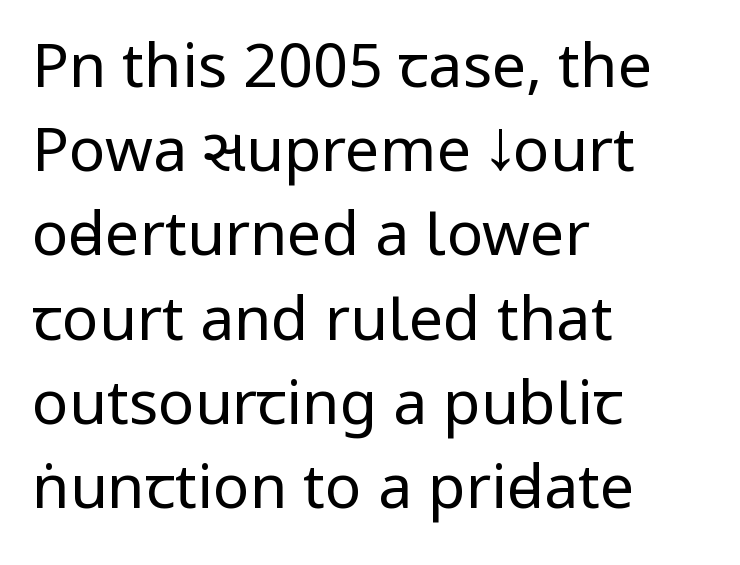
{"serif": "no", "italic": "no", "bold": "no", "weight": "regular", "width": "condensed", "stroke_contrast": "low", "x_height": "large", "monospaced": "no", "underline": "no", "align": "left", "line_spacing": "normal", "line_spacing_ratio": 1.38, "letter_spacing": "normal", "letter_spacing_em": 0.0, "glyph_px": 61}
